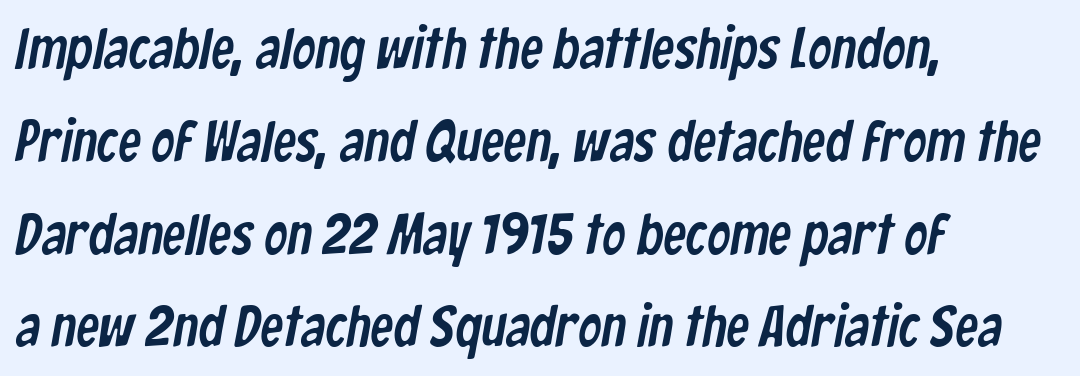
{"serif": "no", "width": "condensed", "stroke_contrast": "low", "x_height": "medium", "monospaced": "no", "underline": "no", "align": "left", "line_spacing": "normal", "line_spacing_ratio": 1.6, "letter_spacing": "normal", "letter_spacing_em": 0.0, "glyph_px": 58}
